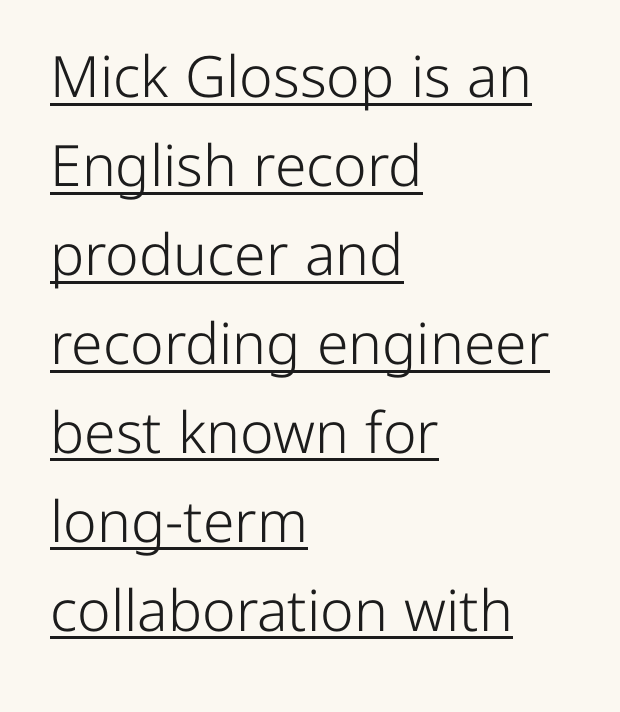
{"serif": "no", "italic": "no", "bold": "no", "weight": "light", "width": "normal", "stroke_contrast": "low", "x_height": "medium", "monospaced": "no", "underline": "yes", "align": "left", "line_spacing": "normal", "line_spacing_ratio": 1.56, "letter_spacing": "normal", "letter_spacing_em": 0.0, "glyph_px": 57}
